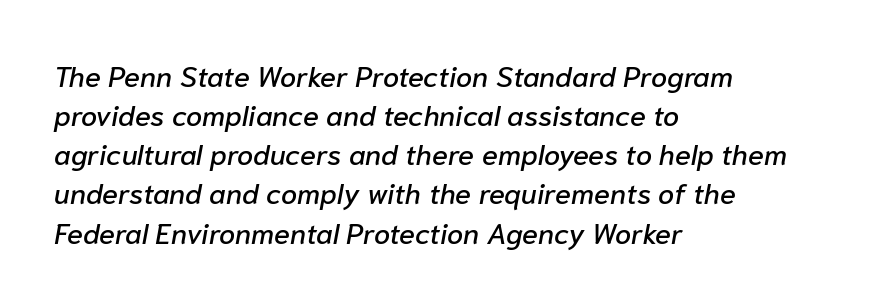
The image shows 29 px text type, italic (leaning right); set left-aligned, normal line spacing (1.35x), normal letter spacing, not underlined; low stroke contrast and a medium x-height.
